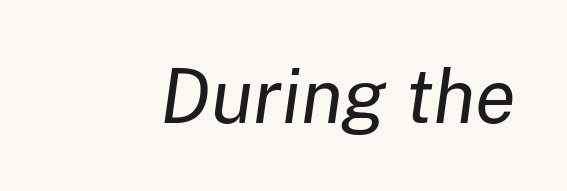
The image shows 75 px regular-weight type, italic (leaning right); set normal letter spacing, not underlined; low stroke contrast and a medium x-height.
